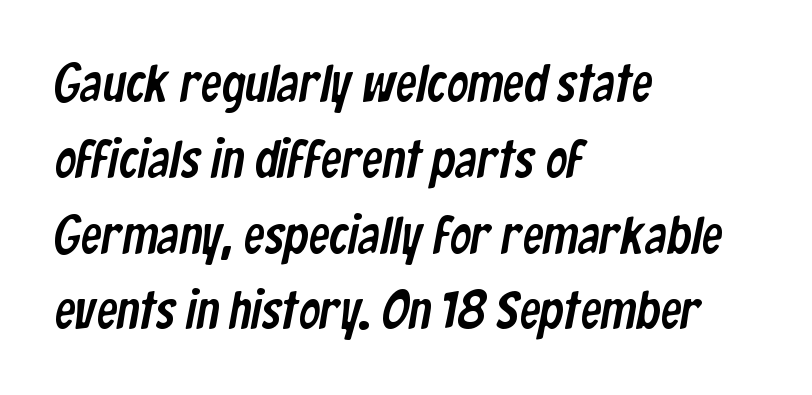
The image shows 53 px condensed sans-serif type; set left-aligned, normal line spacing (1.43x), normal letter spacing, not underlined; low stroke contrast and a medium x-height.
